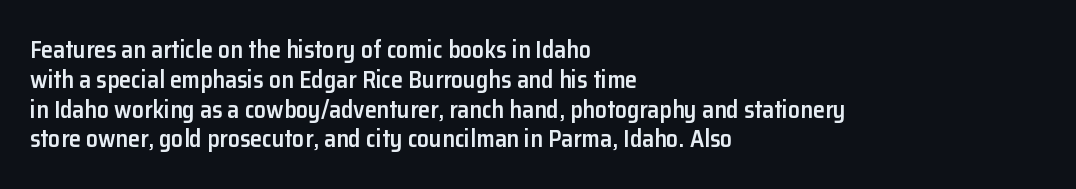
The image shows 24 px text type, upright; set left-aligned, line spacing 1.24x, normal letter spacing, not underlined.
